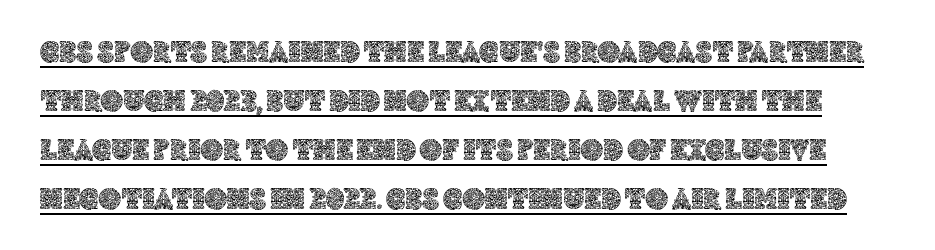
{"italic": "no", "width": "normal", "x_height": "large", "monospaced": "no", "underline": "yes", "line_spacing": "normal", "line_spacing_ratio": 1.58, "letter_spacing": "normal", "letter_spacing_em": 0.0, "glyph_px": 31}
